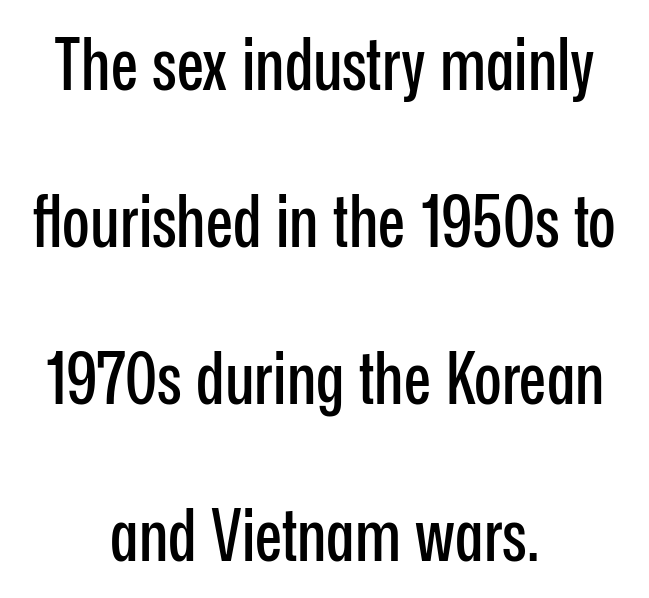
Q: Is the text italic (slanted)? A: No, it is upright.
Q: Is the typeface a serif or a sans-serif typeface? A: Sans-serif.
Q: Is the text underlined? A: No.
Q: How is the paragraph aligned? A: Centered.
Q: Is the spacing between letters normal or unusually wide? A: Normal.
Q: Is the spacing between lines tight, normal or loose? A: Loose.
Q: Width (condensed, normal, or wide)? A: Condensed.
Q: Stroke contrast? A: Low.
Q: x-height? A: Medium.
Q: Monospaced? A: No.
